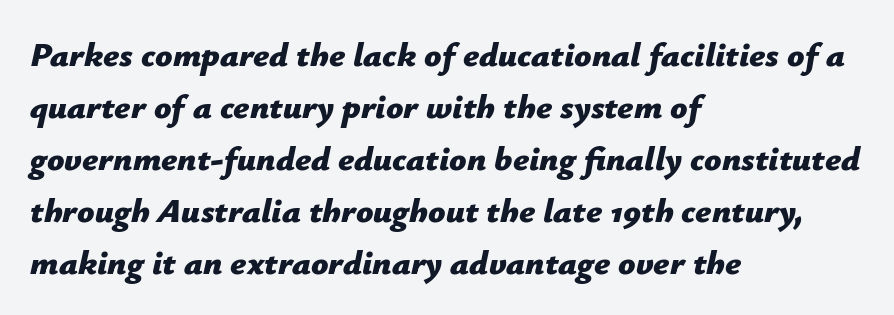
Q: Is the text bold? A: Yes.
Q: Is the text italic (slanted)? A: Yes, it leans right by about 12 degrees.
Q: Is the text underlined? A: No.
Q: How is the paragraph aligned? A: Left-aligned.
Q: Is the spacing between letters normal or unusually wide? A: Normal.
Q: Is the spacing between lines tight, normal or loose? A: Normal.
Q: Width (condensed, normal, or wide)? A: Normal.
Q: Stroke contrast? A: Low.
Q: x-height? A: Medium.
Q: Monospaced? A: No.
